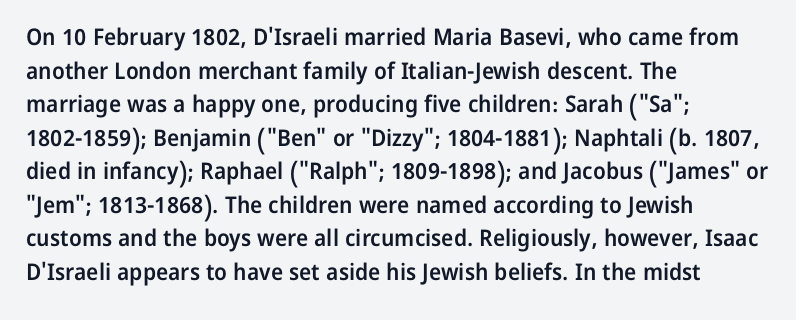
The image shows 23 px text type, upright; set left-aligned, normal line spacing (1.46x), normal letter spacing, not underlined.
